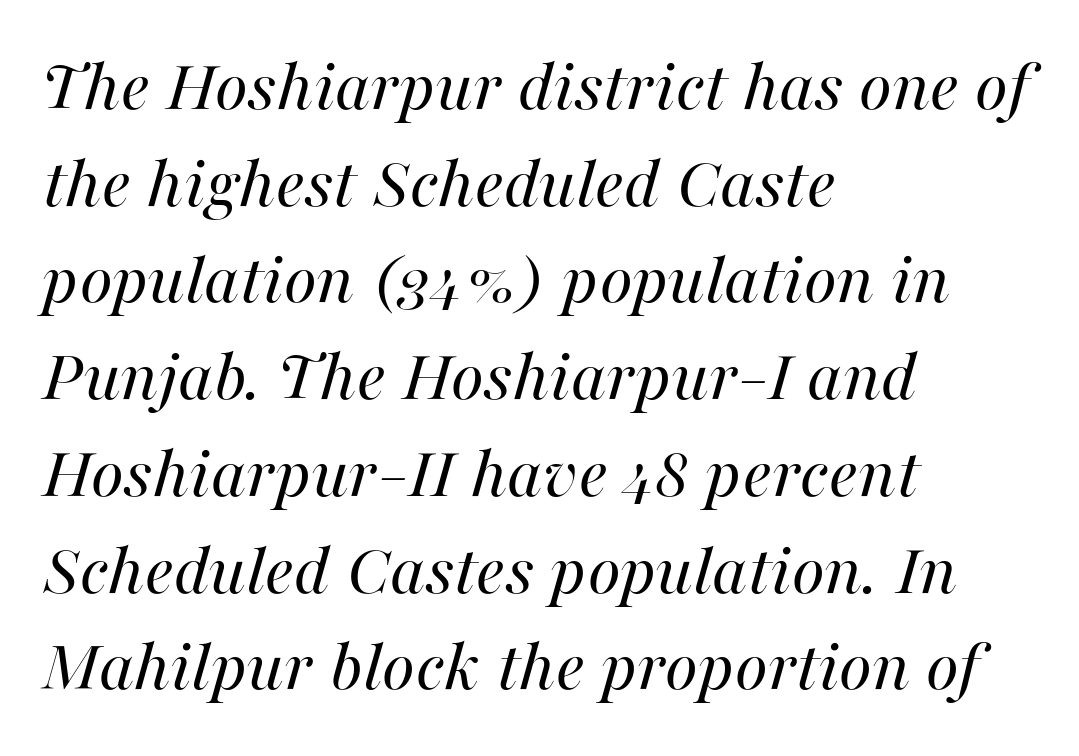
The image shows 75 px regular-weight type, italic (leaning right); set left-aligned, normal line spacing (1.29x), normal letter spacing, not underlined; high stroke contrast and a medium x-height.
